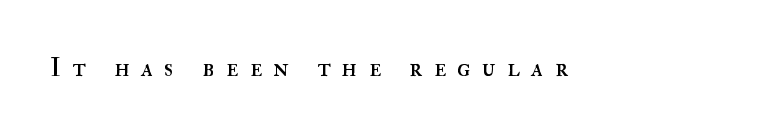
The image shows 27 px text type, upright; set unusually wide letter spacing (+0.42 em), not underlined.
